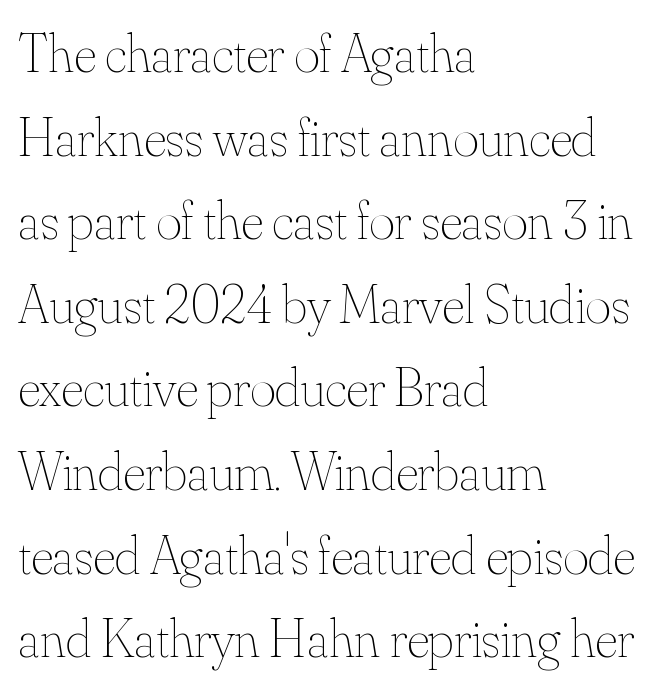
{"italic": "no", "bold": "no", "weight": "thin", "width": "normal", "stroke_contrast": "medium", "x_height": "small", "monospaced": "no", "underline": "no", "align": "left", "line_spacing": "normal", "line_spacing_ratio": 1.52, "letter_spacing": "normal", "letter_spacing_em": 0.0, "glyph_px": 55}
